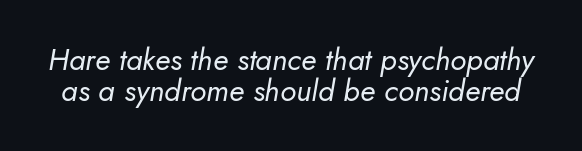
Lines of text with bare space underneath. Do the characters align in a grid? No, the font is proportional. An italicized treatment has been applied to the whole sample. Interline gaps are noticeably narrow in this sample.
